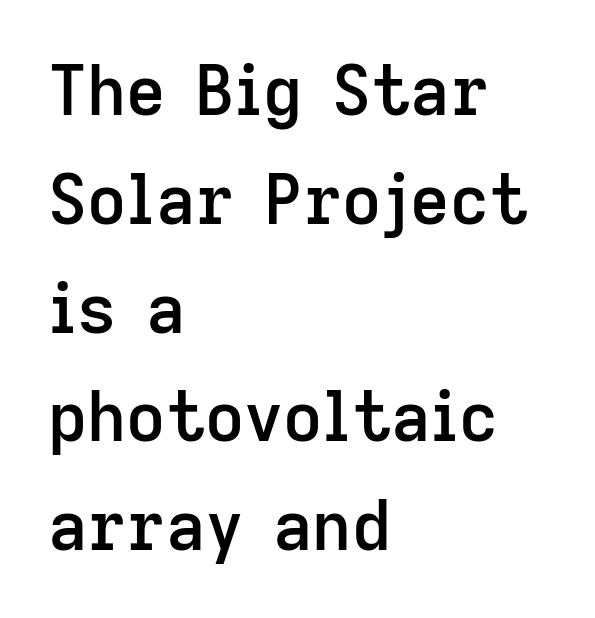
Evenly set lines give the paragraph a standard silhouette. The font family rendered here belongs to the sans-serif group. This sample uses an upright cut, with every glyph sitting square on the baseline. In terms of letterspacing, this is plain default setting. The space beneath each line is pristine and unruled.
